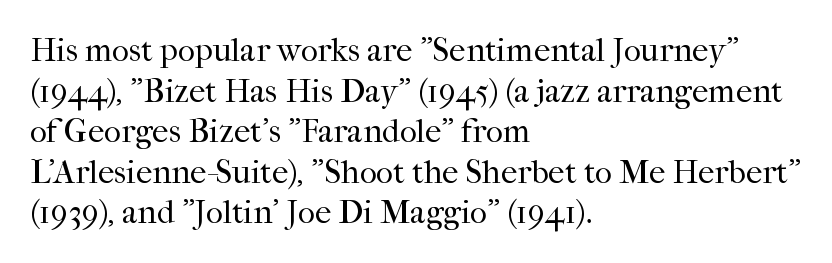
A typesetter would label this face a serif. The characters are drawn with everyday or finer stroke widths. Do the characters align in a grid? No, the font is proportional. The lettering stays uniformly vertical, giving the passage a roman look.
